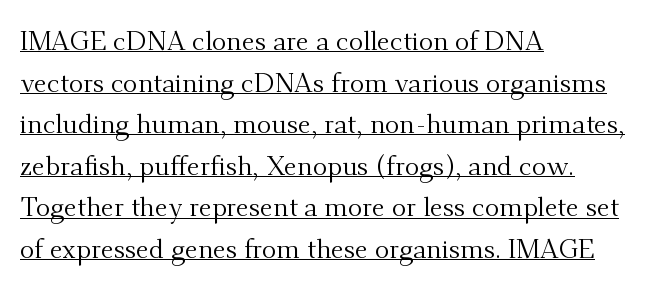
Q: Is the text bold? A: No.
Q: Is the text italic (slanted)? A: No, it is upright.
Q: Is the text underlined? A: Yes.
Q: How is the paragraph aligned? A: Left-aligned.
Q: Is the spacing between letters normal or unusually wide? A: Normal.
Q: Is the spacing between lines tight, normal or loose? A: Normal.
